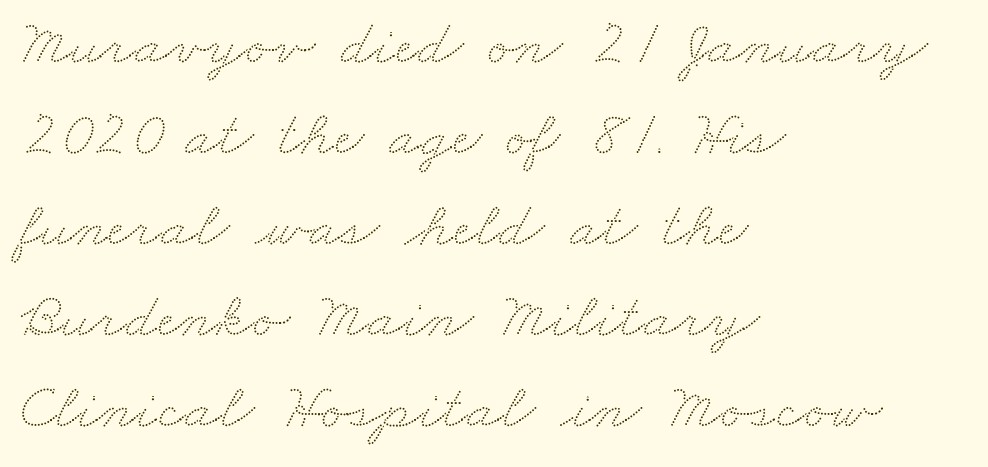
The image shows 64 px wide type; set left-aligned, normal line spacing (1.42x), normal letter spacing, not underlined; low stroke contrast and a small x-height.
